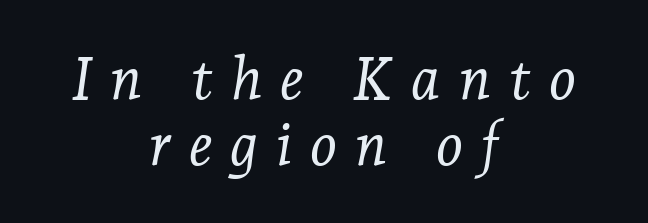
The image shows 58 px light serif type, italic (leaning right); set centered, tight line spacing (1.13x), unusually wide letter spacing (+0.31 em), not underlined; low stroke contrast and a medium x-height.
